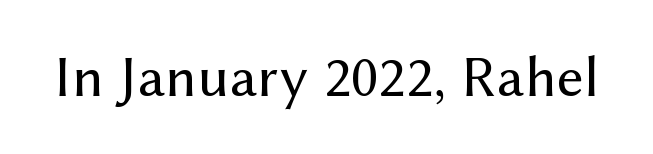
Q: Is the text bold? A: No.
Q: Is the text italic (slanted)? A: No, it is upright.
Q: Is the typeface a serif or a sans-serif typeface? A: Sans-serif.
Q: Is the text underlined? A: No.
Q: Is the spacing between letters normal or unusually wide? A: Normal.
Q: Width (condensed, normal, or wide)? A: Normal.
Q: Stroke contrast? A: Medium.
Q: x-height? A: Medium.
Q: Monospaced? A: No.
